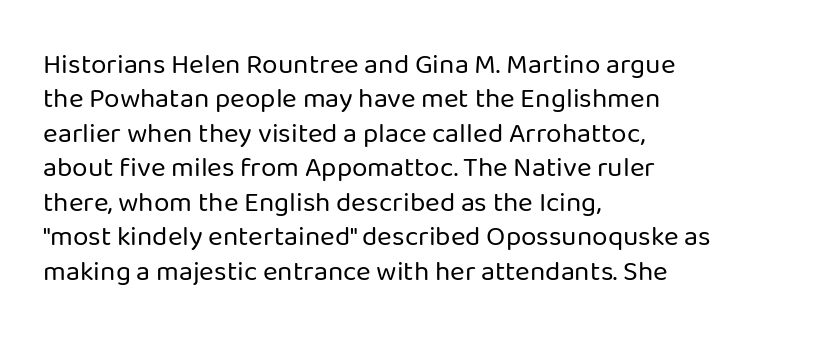
{"serif": "no", "italic": "no", "bold": "no", "weight": "regular", "width": "normal", "stroke_contrast": "low", "x_height": "medium", "monospaced": "no", "underline": "no", "align": "left", "line_spacing_ratio": 1.23, "letter_spacing": "normal", "letter_spacing_em": 0.0, "glyph_px": 28}
